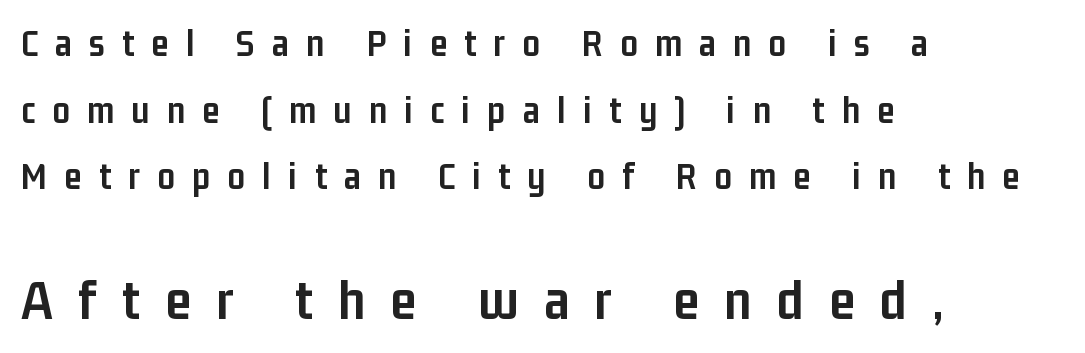
{"serif": "no", "italic": "no", "bold": "yes", "weight": "semibold", "width": "condensed", "stroke_contrast": "low", "x_height": "medium", "monospaced": "no", "underline": "no", "align": "left", "line_spacing_ratio": 1.71, "letter_spacing": "wide", "letter_spacing_em": 0.44, "larger_block": "second", "size_ratio": 1.49, "glyph_px": 58}
